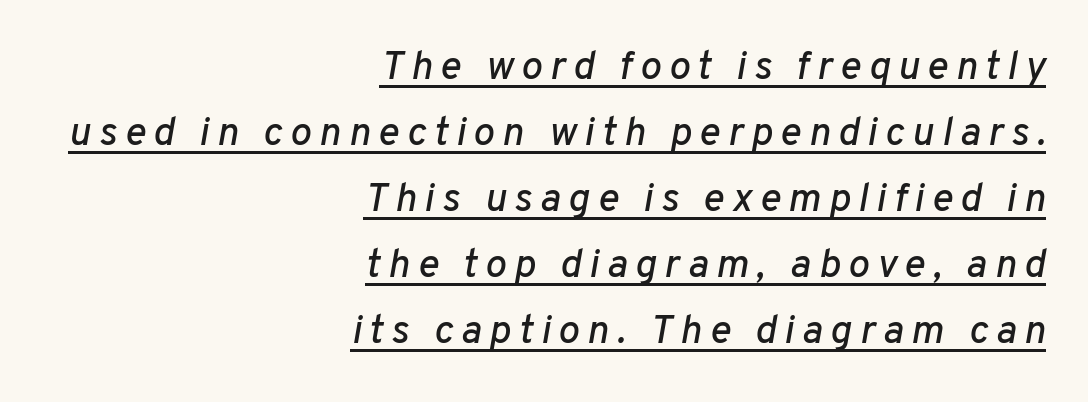
Q: Is the text italic (slanted)? A: Yes, it leans right by about 10 degrees.
Q: Is the text underlined? A: Yes.
Q: How is the paragraph aligned? A: Right-aligned.
Q: Is the spacing between lines tight, normal or loose? A: Normal.
Q: Width (condensed, normal, or wide)? A: Normal.
Q: Stroke contrast? A: Low.
Q: x-height? A: Medium.
Q: Monospaced? A: No.
